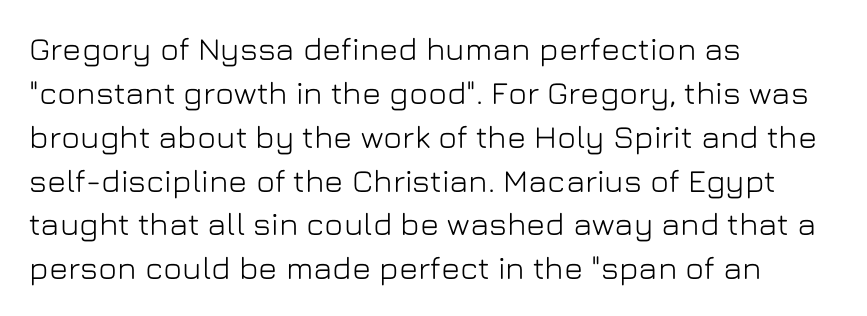
{"serif": "no", "italic": "no", "width": "normal", "stroke_contrast": "low", "x_height": "medium", "monospaced": "no", "underline": "no", "align": "left", "line_spacing": "normal", "line_spacing_ratio": 1.37, "letter_spacing": "normal", "letter_spacing_em": 0.0, "glyph_px": 32}
